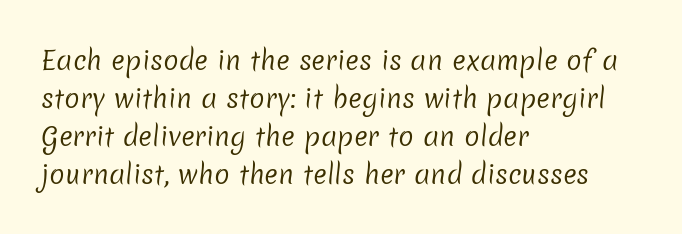
{"bold": "no", "underline": "no", "align": "left", "line_spacing": "normal", "line_spacing_ratio": 1.46, "letter_spacing": "normal", "letter_spacing_em": 0.0, "glyph_px": 26}
